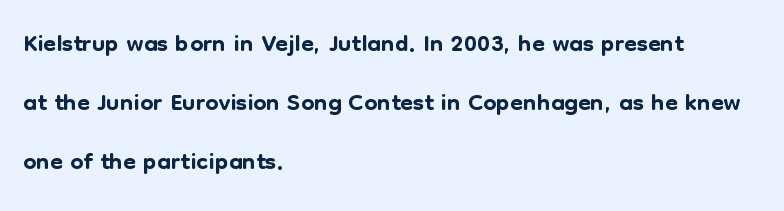
This sample uses plain, unmodified letter spacing. The passage is arranged the way most books set body copy — flush left. This sample keeps an unexceptional amount of space between lines. These lines are rendered in a variable-pitch font. Every character sits straight up, as roman type does. Is this a sans? Yes — the strokes have no serifs.
